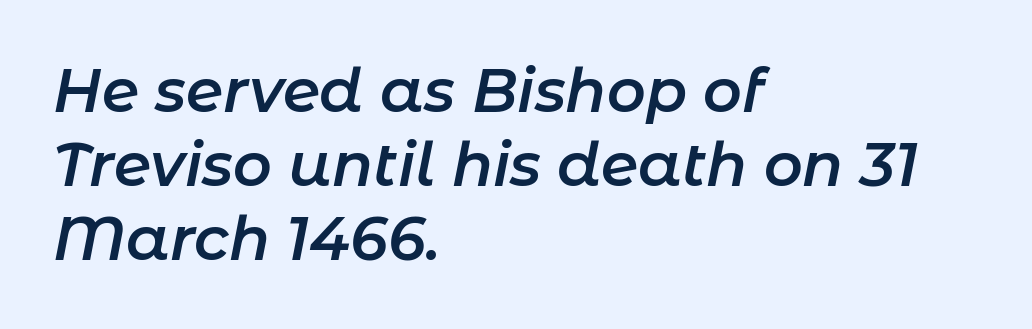
Descender tails drop into unmarked territory. This is the in-between weight designers call semibold or demi. Reading down the block, your eye returns to a fixed left position each line. Note the varied advance widths — an 'i' is clearly narrower than an 'm'. Letter spacing: default.
